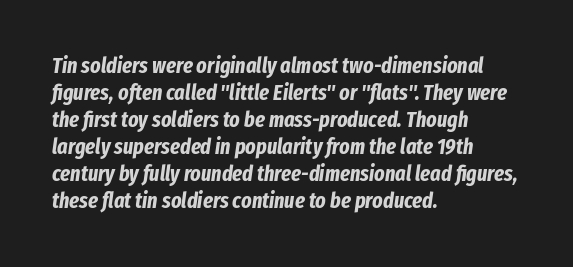
Q: Is the text bold? A: Yes.
Q: Is the text italic (slanted)? A: Yes, it leans right by about 8 degrees.
Q: Is the text underlined? A: No.
Q: How is the paragraph aligned? A: Left-aligned.
Q: Is the spacing between letters normal or unusually wide? A: Normal.
